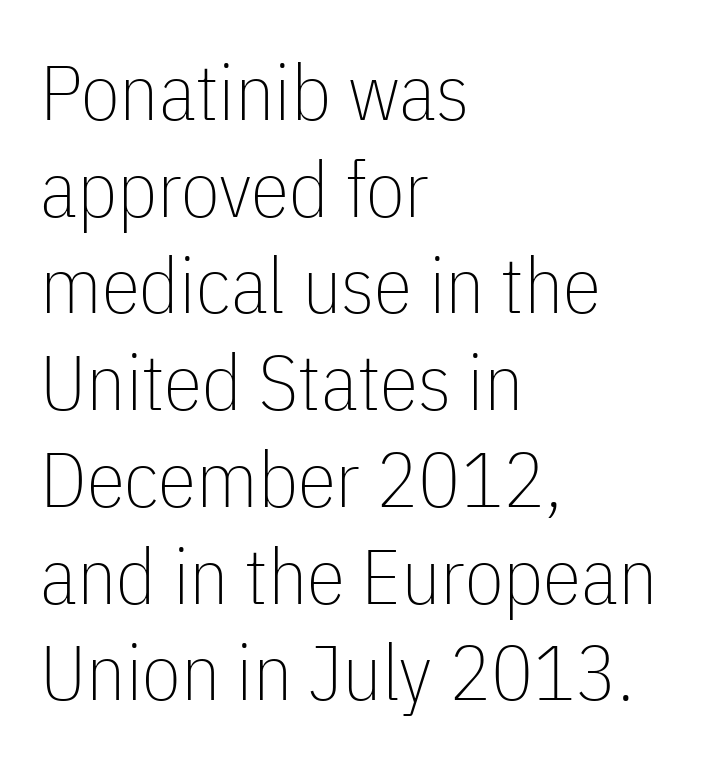
{"serif": "no", "italic": "no", "bold": "no", "weight": "thin", "width": "condensed", "stroke_contrast": "low", "x_height": "medium", "monospaced": "no", "underline": "no", "align": "left", "line_spacing_ratio": 1.24, "letter_spacing": "normal", "letter_spacing_em": 0.0, "glyph_px": 78}
